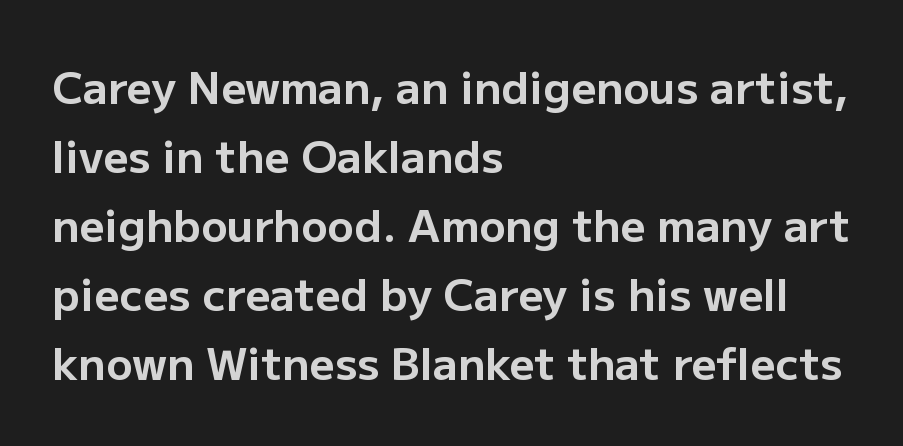
Is there much room between lines? A standard amount, neither cramped nor airy. Grotesque or geometric, the face here clearly has no serifs. The letters advance in unequal steps, a hallmark of proportional type. The paragraph has a hard left edge and a soft right edge. The passage shown is not underscored anywhere.
